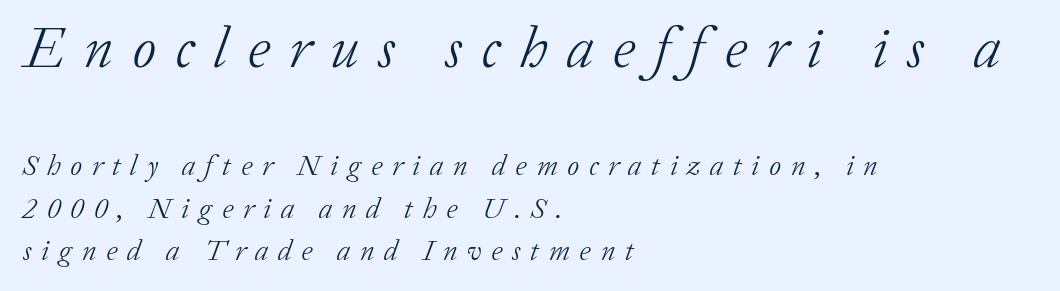
Q: Is the text bold? A: No.
Q: Is the text italic (slanted)? A: Yes, it leans right by about 20 degrees.
Q: Is the typeface a serif or a sans-serif typeface? A: Serif.
Q: Is the text underlined? A: No.
Q: How is the paragraph aligned? A: Left-aligned.
Q: Is the spacing between letters normal or unusually wide? A: Unusually wide.
Q: Is the spacing between lines tight, normal or loose? A: Normal.
Q: Which block of text is set in a larger size, the first (top) or the second (bottom)? A: The first (top) one.
Q: Width (condensed, normal, or wide)? A: Normal.
Q: Stroke contrast? A: Low.
Q: x-height? A: Medium.
Q: Monospaced? A: No.
